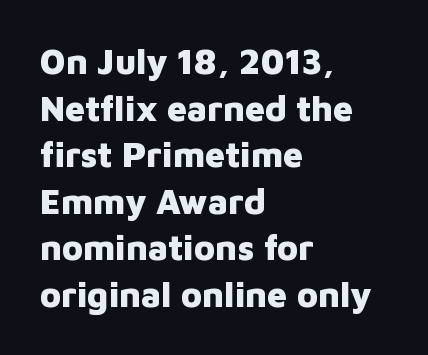
Q: Is the text bold? A: Yes.
Q: Is the text italic (slanted)? A: No, it is upright.
Q: Is the typeface a serif or a sans-serif typeface? A: Sans-serif.
Q: Is the text underlined? A: No.
Q: How is the paragraph aligned? A: Left-aligned.
Q: Is the spacing between letters normal or unusually wide? A: Normal.
Q: Is the spacing between lines tight, normal or loose? A: Normal.
Q: Width (condensed, normal, or wide)? A: Normal.
Q: Stroke contrast? A: Low.
Q: x-height? A: Medium.
Q: Monospaced? A: No.
